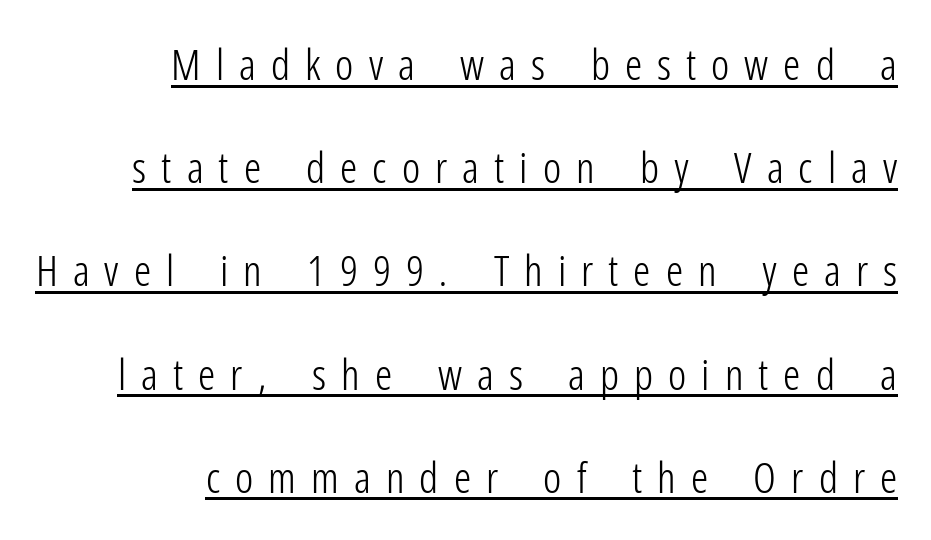
Q: Is the text bold? A: No.
Q: Is the text italic (slanted)? A: No, it is upright.
Q: Is the typeface a serif or a sans-serif typeface? A: Sans-serif.
Q: Is the text underlined? A: Yes.
Q: How is the paragraph aligned? A: Right-aligned.
Q: Is the spacing between letters normal or unusually wide? A: Unusually wide.
Q: Is the spacing between lines tight, normal or loose? A: Loose.
Q: Width (condensed, normal, or wide)? A: Condensed.
Q: Stroke contrast? A: Low.
Q: x-height? A: Medium.
Q: Monospaced? A: No.
